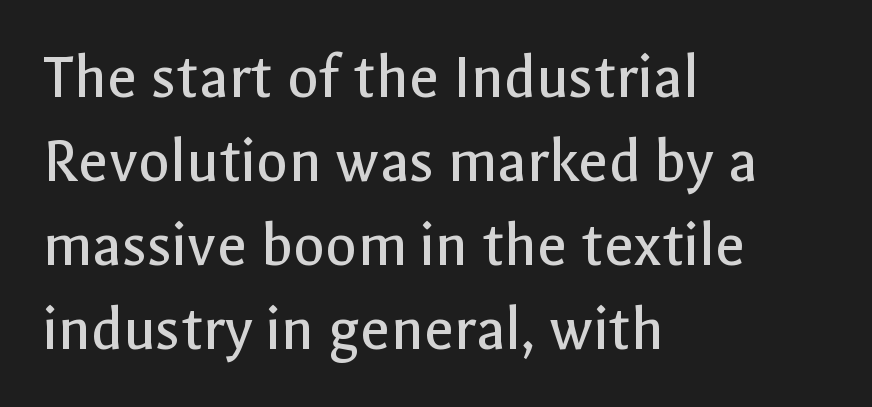
The image shows 65 px regular-weight sans-serif type, upright; set left-aligned, normal line spacing (1.29x), normal letter spacing, not underlined; a medium x-height.
